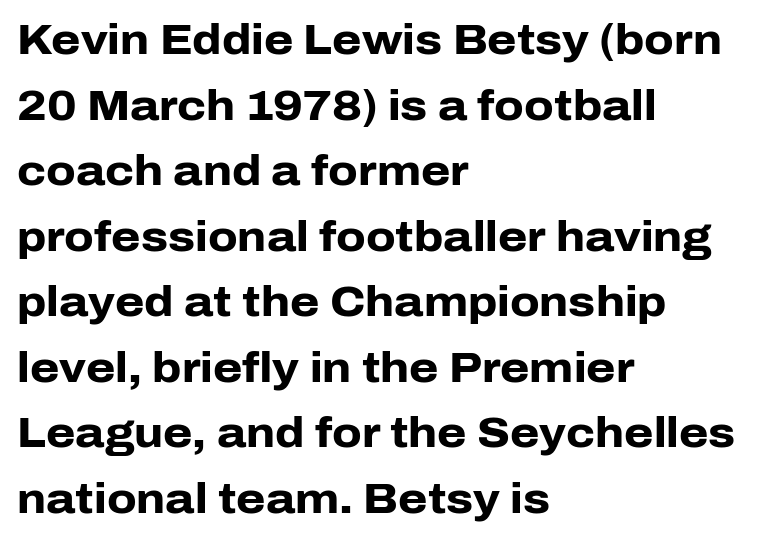
{"serif": "no", "italic": "no", "bold": "yes", "weight": "heavy", "width": "normal", "stroke_contrast": "low", "x_height": "medium", "monospaced": "no", "underline": "no", "align": "left", "line_spacing": "normal", "line_spacing_ratio": 1.56, "letter_spacing": "normal", "letter_spacing_em": 0.0, "glyph_px": 42}
